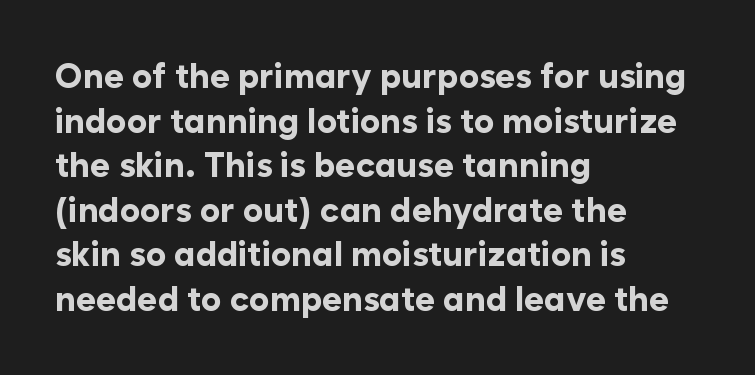
{"serif": "no", "italic": "no", "bold": "yes", "weight": "bold", "width": "normal", "stroke_contrast": "low", "x_height": "medium", "monospaced": "no", "underline": "no", "align": "left", "line_spacing": "normal", "line_spacing_ratio": 1.31, "letter_spacing": "normal", "letter_spacing_em": 0.0, "glyph_px": 34}
